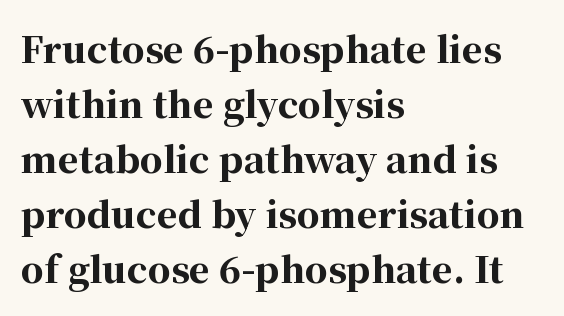
Q: Is the text bold? A: Yes.
Q: Is the text italic (slanted)? A: No, it is upright.
Q: Is the typeface a serif or a sans-serif typeface? A: Serif.
Q: Is the text underlined? A: No.
Q: How is the paragraph aligned? A: Left-aligned.
Q: Is the spacing between letters normal or unusually wide? A: Normal.
Q: Is the spacing between lines tight, normal or loose? A: Normal.
Q: Width (condensed, normal, or wide)? A: Normal.
Q: Stroke contrast? A: High.
Q: x-height? A: Medium.
Q: Monospaced? A: No.
